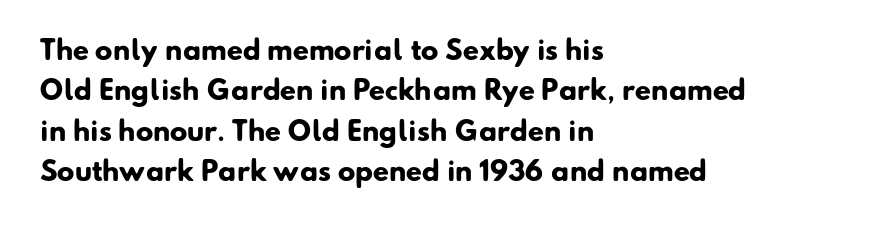
Plenty of ink on the page — the face is bold. Nobody drew a line under any word here. Horizontally, the lines are justified to the leading edge only. The rows are spaced the way most documents space them.
